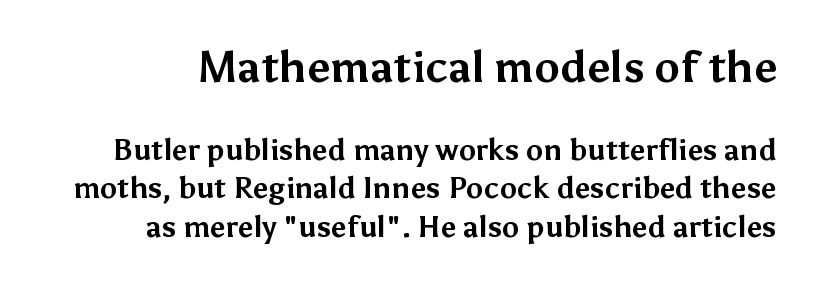
{"serif": "no", "italic": "no", "bold": "yes", "weight": "bold", "width": "normal", "stroke_contrast": "medium", "x_height": "medium", "monospaced": "no", "underline": "no", "line_spacing": "normal", "line_spacing_ratio": 1.32, "letter_spacing": "normal", "letter_spacing_em": 0.0, "larger_block": "first", "size_ratio": 1.48, "glyph_px": 43}
